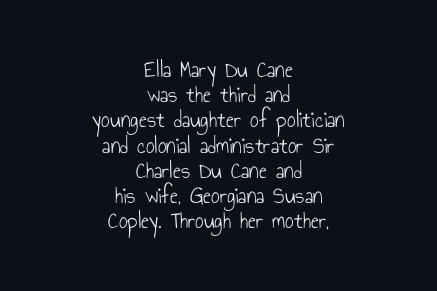
{"italic": "no", "bold": "no", "underline": "no", "align": "center", "line_spacing": "tight", "line_spacing_ratio": 1.05, "letter_spacing": "normal", "letter_spacing_em": 0.0, "glyph_px": 24}
